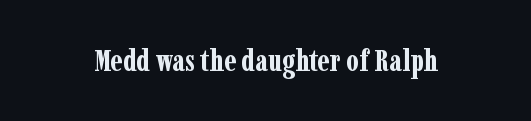
These lines are rendered in a variable-pitch font. Examine the stroke ends and you'll spot serifs. No italicization has been applied; the sample stays upright. What stands out about the letter spacing? Nothing — it is the standard amount.
